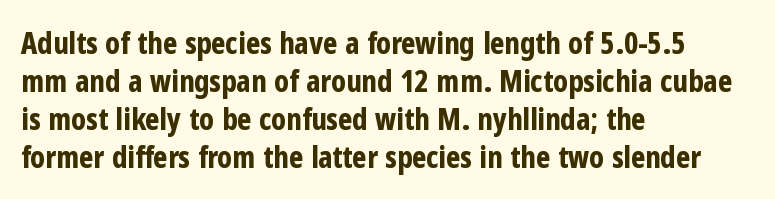
Notice how the stems are strictly vertical — no italics here. Looks like regular typesetting: each glyph gets only the width it needs. Heavy, bold letterforms. Look at the tracking — it's just the regular setting, nothing added. The designer left line spacing at the default.
